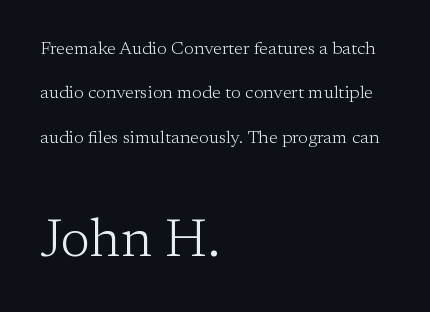
{"serif": "yes", "italic": "no", "bold": "no", "weight": "light", "width": "normal", "stroke_contrast": "low", "x_height": "medium", "monospaced": "no", "underline": "no", "align": "left", "line_spacing": "loose", "line_spacing_ratio": 2.46, "letter_spacing": "normal", "letter_spacing_em": 0.0, "larger_block": "second", "size_ratio": 3.0, "glyph_px": 54}
